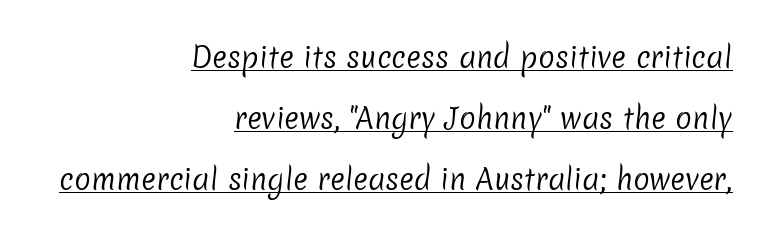
The image shows 28 px regular-weight sans-serif type; set right-aligned, loose line spacing (2.17x), normal letter spacing, underlined; low stroke contrast and a medium x-height.
